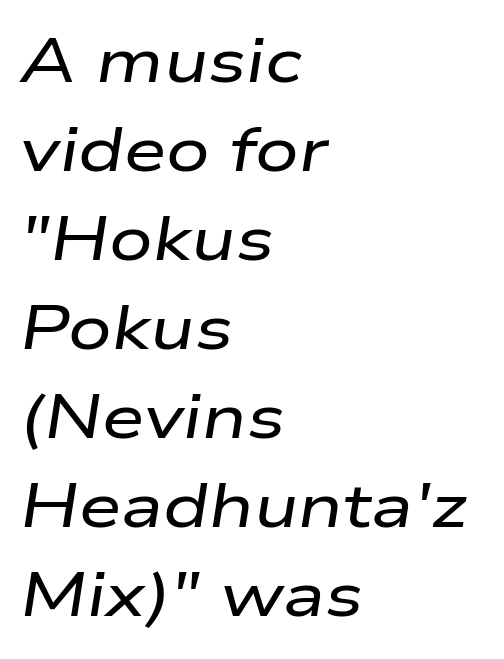
One-word summary of the alignment: left. Does extra space separate the letters? No, they use regular spacing. Leading: standard. Rendered with sloped, italic letterforms. Clear beneath every line of the passage.
